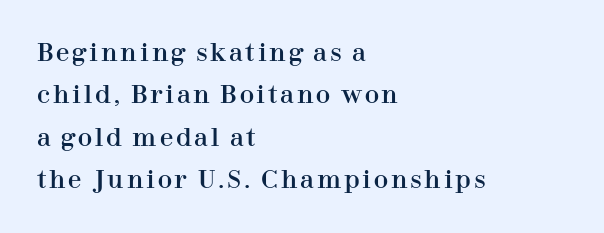
Q: Is the text italic (slanted)? A: No, it is upright.
Q: Is the text underlined? A: No.
Q: How is the paragraph aligned? A: Left-aligned.
